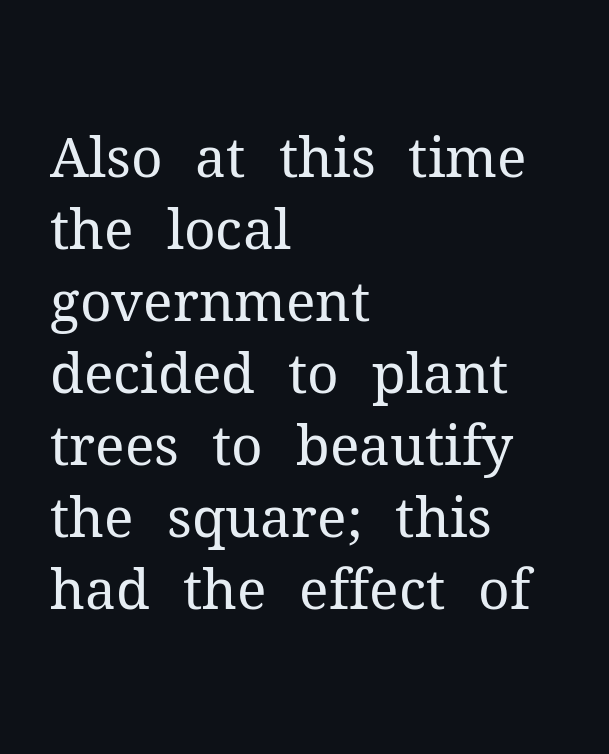
The image shows 55 px regular-weight serif type, upright; set left-aligned, normal line spacing (1.31x), normal letter spacing, not underlined; medium stroke contrast and a medium x-height.
